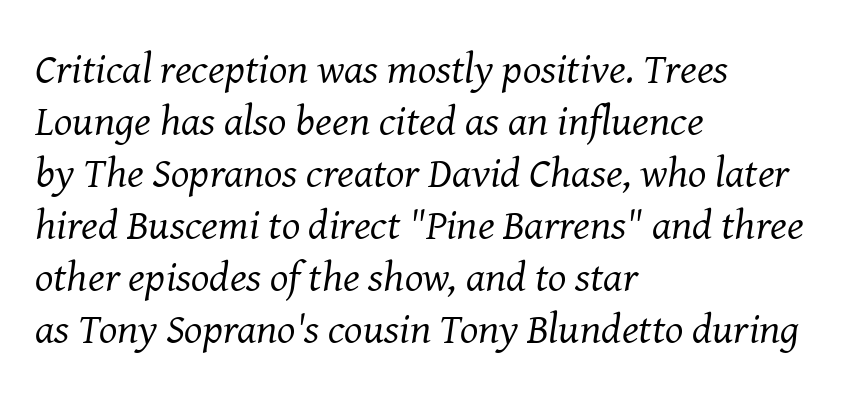
Q: Is the text bold? A: No.
Q: Is the text italic (slanted)? A: Yes, it leans right by about 8 degrees.
Q: Is the typeface a serif or a sans-serif typeface? A: Serif.
Q: Is the text underlined? A: No.
Q: How is the paragraph aligned? A: Left-aligned.
Q: Is the spacing between letters normal or unusually wide? A: Normal.
Q: Width (condensed, normal, or wide)? A: Normal.
Q: Stroke contrast? A: Medium.
Q: x-height? A: Medium.
Q: Monospaced? A: No.
